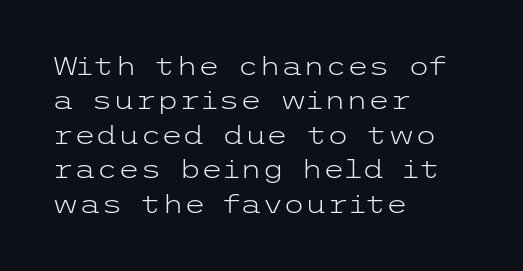
{"italic": "no", "bold": "no", "underline": "no", "align": "left", "line_spacing": "normal", "line_spacing_ratio": 1.38, "letter_spacing": "normal", "letter_spacing_em": 0.0, "glyph_px": 25}
